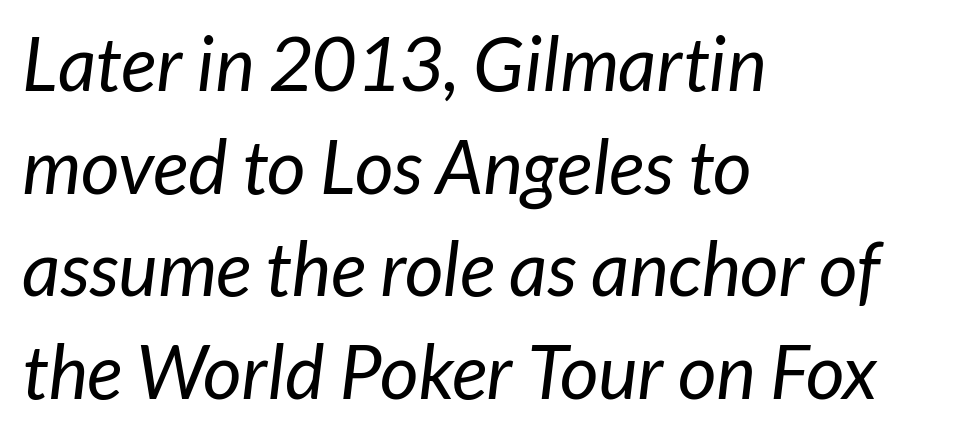
The passage shown has conventional tracking throughout. The string is rendered with underlining switched off. Notice how the passage keeps a crisp vertical edge on the left only. The type family on display is of the sans-serif kind. Line spacing here is normal.
